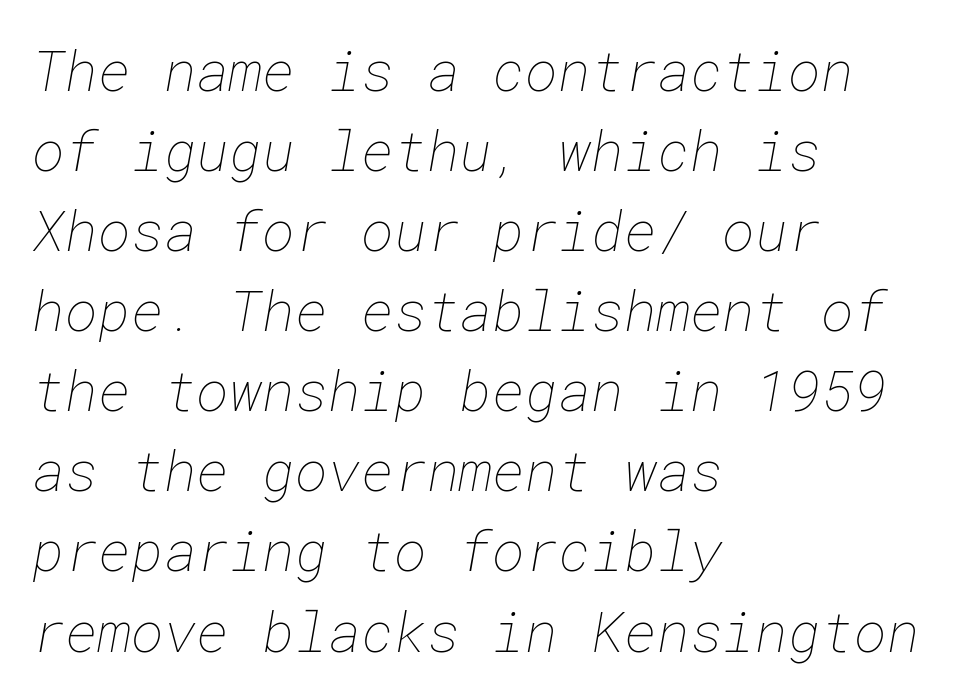
The image shows 56 px thin type; set left-aligned, normal line spacing (1.43x), normal letter spacing, not underlined; low stroke contrast and a medium x-height.
